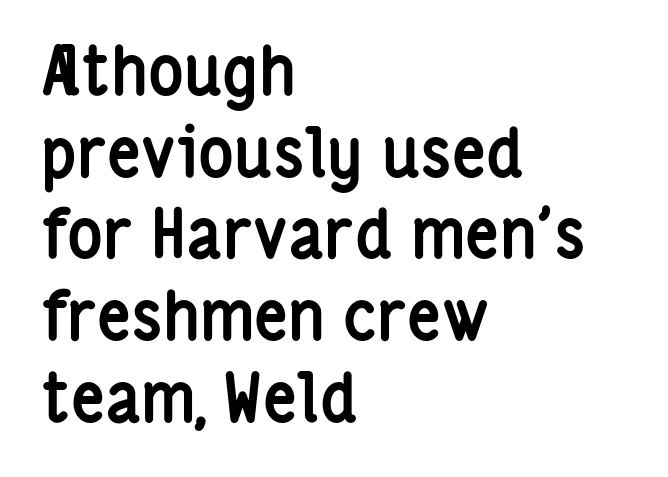
Q: Is the text bold? A: Yes.
Q: Is the text italic (slanted)? A: No, it is upright.
Q: Is the typeface a serif or a sans-serif typeface? A: Sans-serif.
Q: Is the text underlined? A: No.
Q: How is the paragraph aligned? A: Left-aligned.
Q: Is the spacing between letters normal or unusually wide? A: Normal.
Q: Width (condensed, normal, or wide)? A: Condensed.
Q: Stroke contrast? A: Low.
Q: x-height? A: Medium.
Q: Monospaced? A: No.
